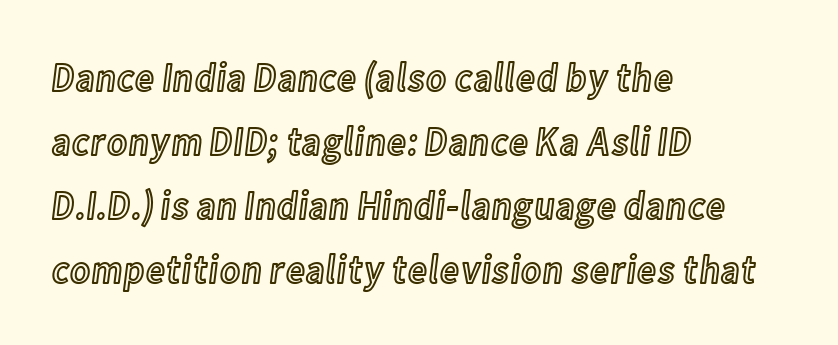
The image shows 41 px condensed type; set left-aligned, normal line spacing (1.56x), normal letter spacing, not underlined; a medium x-height.
